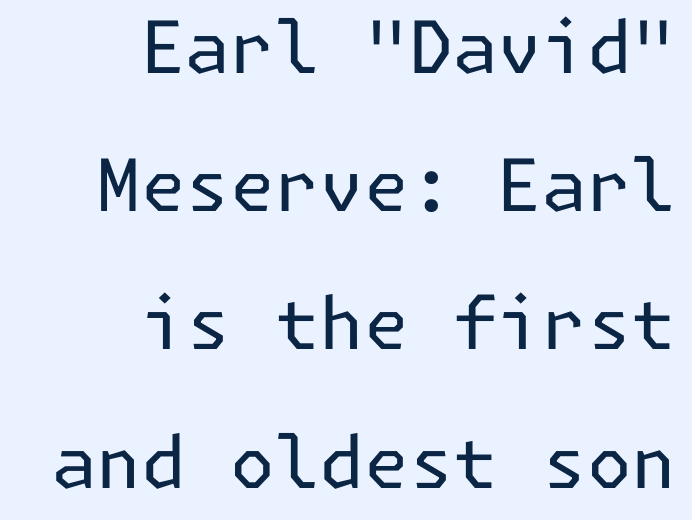
{"serif": "no", "italic": "no", "bold": "no", "weight": "regular", "width": "normal", "stroke_contrast": "low", "x_height": "medium", "underline": "no", "align": "right", "line_spacing": "loose", "line_spacing_ratio": 1.92, "letter_spacing": "normal", "letter_spacing_em": 0.0, "glyph_px": 72}
